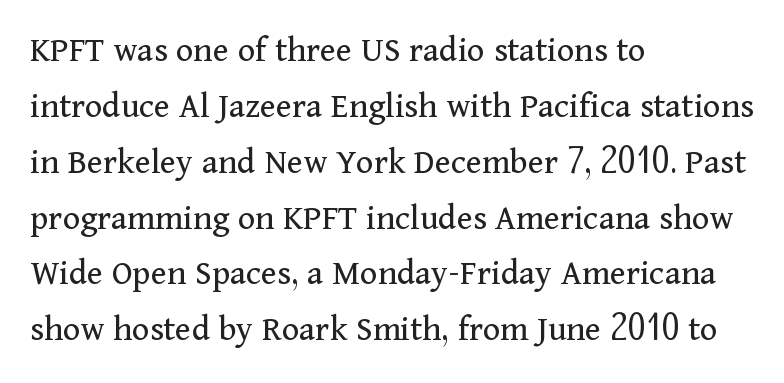
Q: Is the text bold? A: No.
Q: Is the text italic (slanted)? A: No, it is upright.
Q: Is the typeface a serif or a sans-serif typeface? A: Serif.
Q: Is the text underlined? A: No.
Q: How is the paragraph aligned? A: Left-aligned.
Q: Is the spacing between letters normal or unusually wide? A: Normal.
Q: Is the spacing between lines tight, normal or loose? A: Normal.
Q: Width (condensed, normal, or wide)? A: Normal.
Q: Stroke contrast? A: Medium.
Q: x-height? A: Medium.
Q: Monospaced? A: No.
